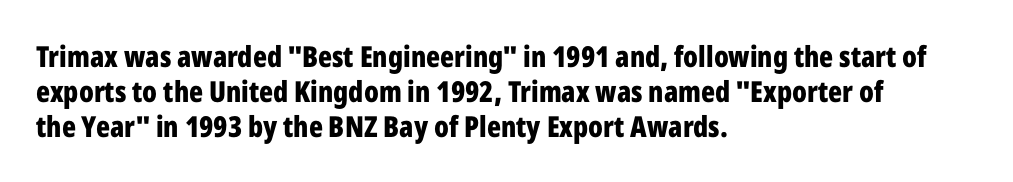
{"serif": "no", "italic": "no", "bold": "yes", "weight": "bold", "width": "condensed", "stroke_contrast": "low", "x_height": "medium", "monospaced": "no", "underline": "no", "align": "left", "line_spacing_ratio": 1.2, "letter_spacing": "normal", "letter_spacing_em": 0.0, "glyph_px": 29}
